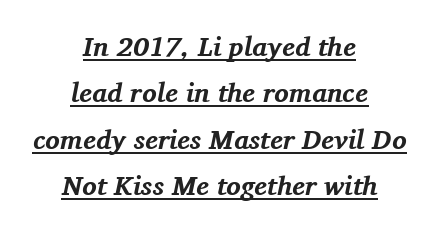
Designer's note — italics engaged. Students, this is bold: see how much ink each stroke carries. Each line of the rendering has a horizontal stroke beneath the glyphs. Horizontally, the lines are justified to the midpoint only. This rendering leaves character spacing at its baseline value.
